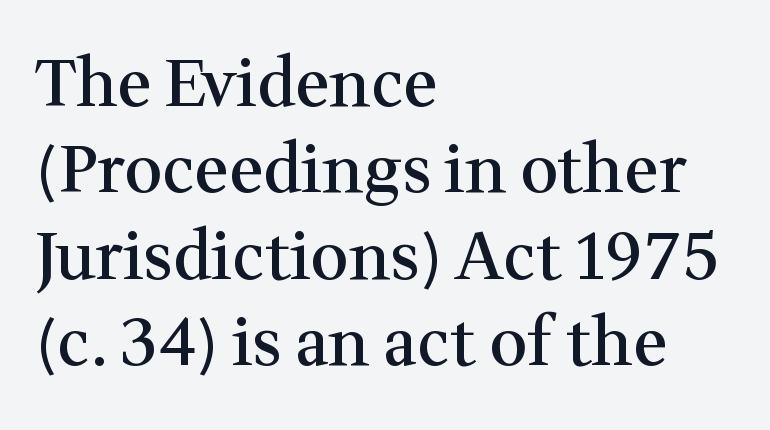
Q: Is the text bold? A: Semi-bold.
Q: Is the text italic (slanted)? A: No, it is upright.
Q: Is the typeface a serif or a sans-serif typeface? A: Serif.
Q: Is the text underlined? A: No.
Q: How is the paragraph aligned? A: Left-aligned.
Q: Is the spacing between letters normal or unusually wide? A: Normal.
Q: Is the spacing between lines tight, normal or loose? A: Normal.
Q: Width (condensed, normal, or wide)? A: Normal.
Q: Stroke contrast? A: Medium.
Q: x-height? A: Medium.
Q: Monospaced? A: No.
